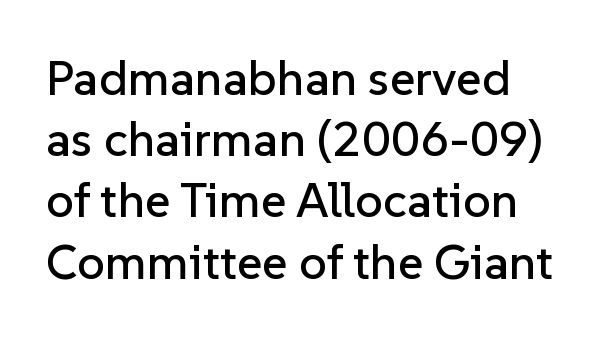
The gap between lines stays unmarked. The face used here is proportionally spaced, like ordinary book or web type. What stands out about the letter spacing? Nothing — it is the standard amount. Every stem runs plumb, perpendicular to the baseline. Letterform terminals end flat and unadorned throughout the passage. Leading: standard.
